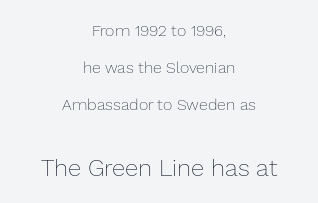
Glyph-to-glyph distance matches everyday printed text. Layout note: lines centered. Baseline-to-baseline distance is far greater than the letter height. Weight: in the light-to-regular range.
